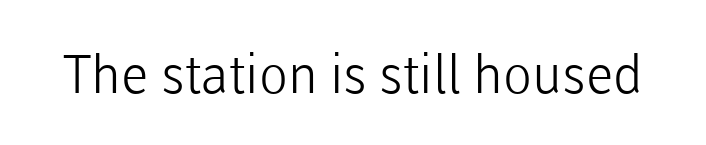
The image shows 53 px light sans-serif type, upright; set normal letter spacing, not underlined; low stroke contrast and a medium x-height.
